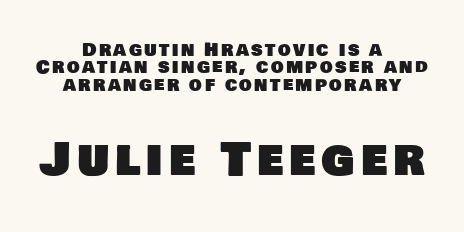
{"serif": "no", "width": "normal", "stroke_contrast": "low", "x_height": "large", "monospaced": "no", "underline": "no", "align": "center", "line_spacing": "tight", "line_spacing_ratio": 0.96, "larger_block": "second", "size_ratio": 2.56, "glyph_px": 46}
